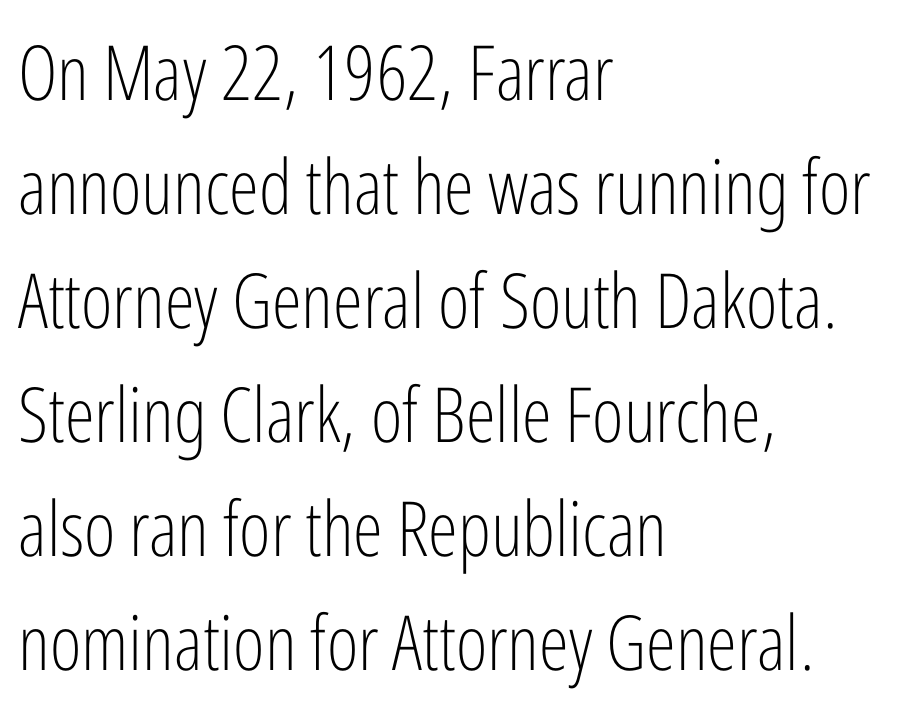
The image shows 76 px light, condensed sans-serif type, upright; set left-aligned, normal line spacing (1.5x), normal letter spacing, not underlined; low stroke contrast and a medium x-height.
